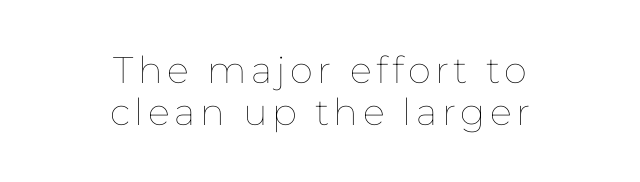
Casual observation: everything's sitting right in the middle. Tall strokes in this sample are plumb rather than angled. Unmarked baselines from the first word to the last. Do the characters align in a grid? No, the font is proportional. Students, observe: this is what under-led, compact text looks like. On a weight scale, this lands at 450 or below.
